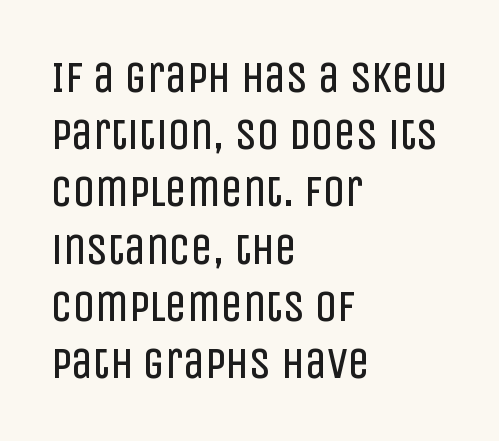
Q: Is the text bold? A: No.
Q: Is the text italic (slanted)? A: No, it is upright.
Q: Is the typeface a serif or a sans-serif typeface? A: Sans-serif.
Q: Is the text underlined? A: No.
Q: How is the paragraph aligned? A: Left-aligned.
Q: Is the spacing between letters normal or unusually wide? A: Normal.
Q: Is the spacing between lines tight, normal or loose? A: Normal.
Q: Width (condensed, normal, or wide)? A: Condensed.
Q: Stroke contrast? A: Low.
Q: x-height? A: Large.
Q: Monospaced? A: No.
